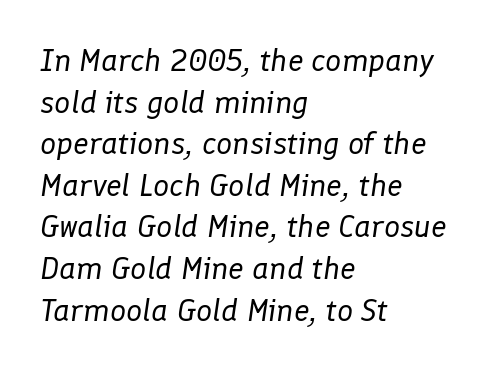
Q: Is the text bold? A: No.
Q: Is the text italic (slanted)? A: Yes, it leans right by about 8 degrees.
Q: Is the text underlined? A: No.
Q: How is the paragraph aligned? A: Left-aligned.
Q: Is the spacing between letters normal or unusually wide? A: Normal.
Q: Is the spacing between lines tight, normal or loose? A: Normal.
Q: Width (condensed, normal, or wide)? A: Normal.
Q: Stroke contrast? A: Low.
Q: x-height? A: Medium.
Q: Monospaced? A: No.
